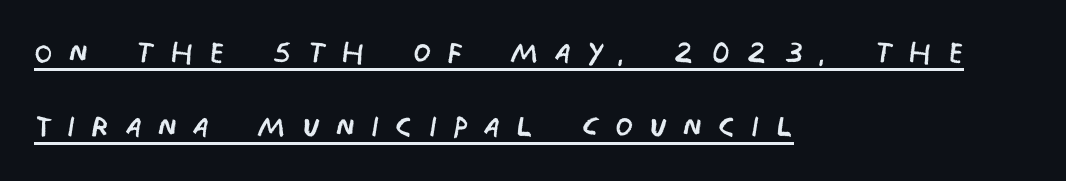
{"serif": "no", "bold": "no", "weight": "regular", "width": "condensed", "stroke_contrast": "low", "x_height": "large", "monospaced": "no", "underline": "yes", "align": "left", "line_spacing_ratio": 1.81, "letter_spacing": "wide", "letter_spacing_em": 0.38, "glyph_px": 41}
